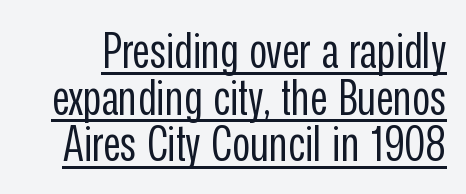
{"serif": "no", "italic": "no", "bold": "no", "weight": "regular", "width": "condensed", "stroke_contrast": "low", "x_height": "medium", "monospaced": "no", "underline": "yes", "line_spacing": "tight", "line_spacing_ratio": 0.95, "letter_spacing": "normal", "letter_spacing_em": 0.0, "glyph_px": 49}
